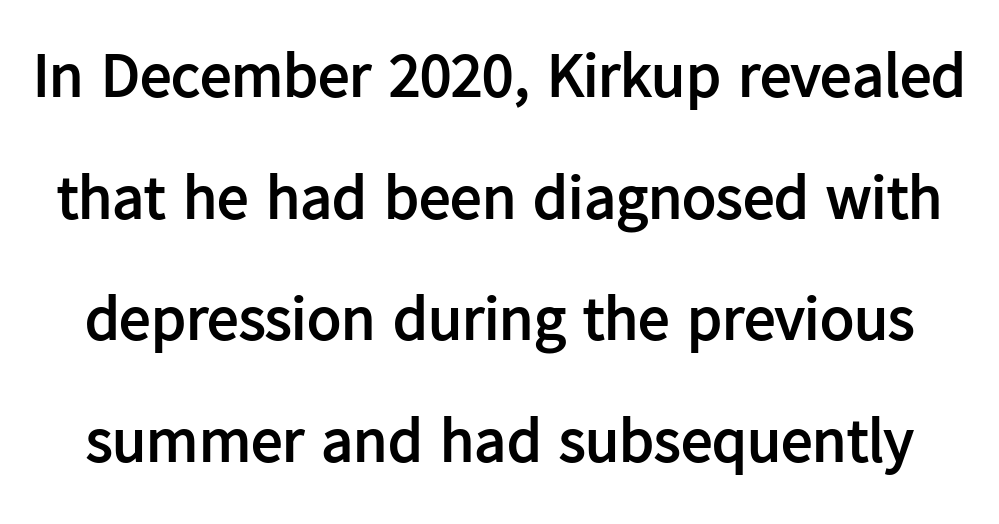
{"serif": "no", "italic": "no", "bold": "yes", "weight": "semibold", "width": "normal", "stroke_contrast": "low", "x_height": "medium", "monospaced": "no", "underline": "no", "line_spacing": "loose", "line_spacing_ratio": 1.93, "letter_spacing": "normal", "letter_spacing_em": 0.0, "glyph_px": 63}
